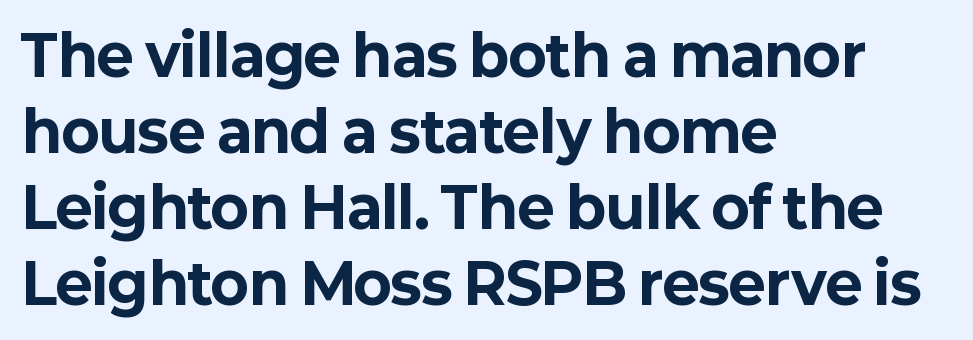
Q: Is the text bold? A: Yes.
Q: Is the text italic (slanted)? A: No, it is upright.
Q: Is the typeface a serif or a sans-serif typeface? A: Sans-serif.
Q: Is the text underlined? A: No.
Q: How is the paragraph aligned? A: Left-aligned.
Q: Is the spacing between letters normal or unusually wide? A: Normal.
Q: Is the spacing between lines tight, normal or loose? A: Normal.
Q: Width (condensed, normal, or wide)? A: Normal.
Q: Stroke contrast? A: Low.
Q: x-height? A: Medium.
Q: Monospaced? A: No.
